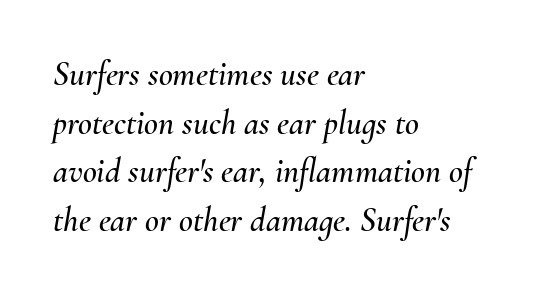
Slanted lettering throughout. Notice how the passage keeps a crisp vertical edge on the left only. Has an underline been added? It has not. The letters sit at their default tracking, neither squeezed nor spread.
